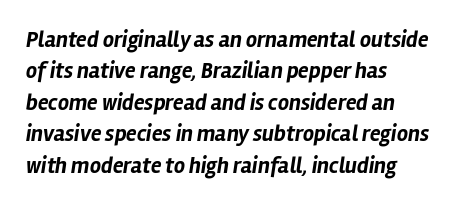
The image shows 22 px bold type, italic (leaning right); set left-aligned, normal line spacing (1.43x), normal letter spacing, not underlined.
